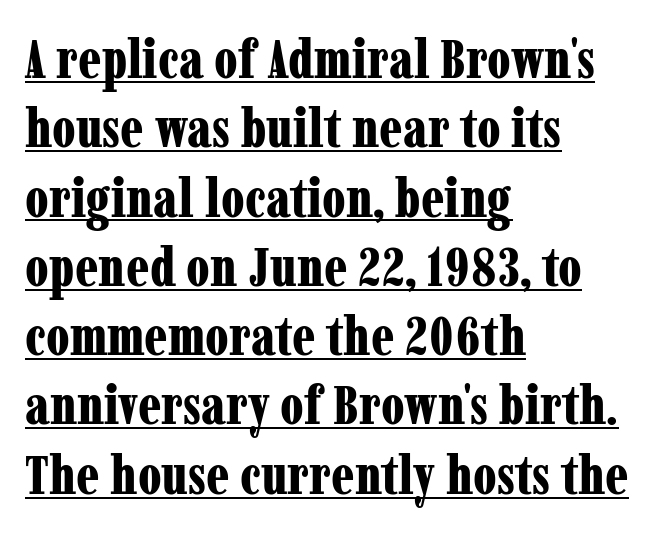
Q: Is the text bold? A: Yes.
Q: Is the text italic (slanted)? A: No, it is upright.
Q: Is the typeface a serif or a sans-serif typeface? A: Serif.
Q: Is the text underlined? A: Yes.
Q: How is the paragraph aligned? A: Left-aligned.
Q: Is the spacing between letters normal or unusually wide? A: Normal.
Q: Is the spacing between lines tight, normal or loose? A: Normal.
Q: Width (condensed, normal, or wide)? A: Condensed.
Q: Stroke contrast? A: Low.
Q: x-height? A: Medium.
Q: Monospaced? A: No.
